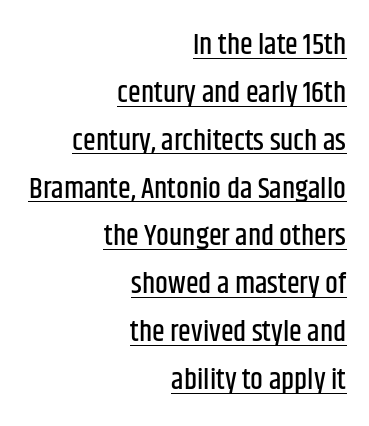
The image shows 29 px condensed sans-serif type, upright; set right-aligned, normal line spacing (1.65x), normal letter spacing, underlined; low stroke contrast and a large x-height.
